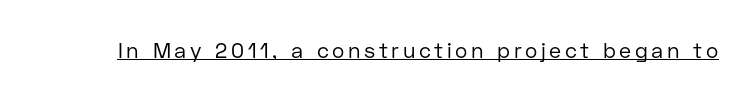
{"italic": "no", "bold": "no", "underline": "yes", "glyph_px": 21}
